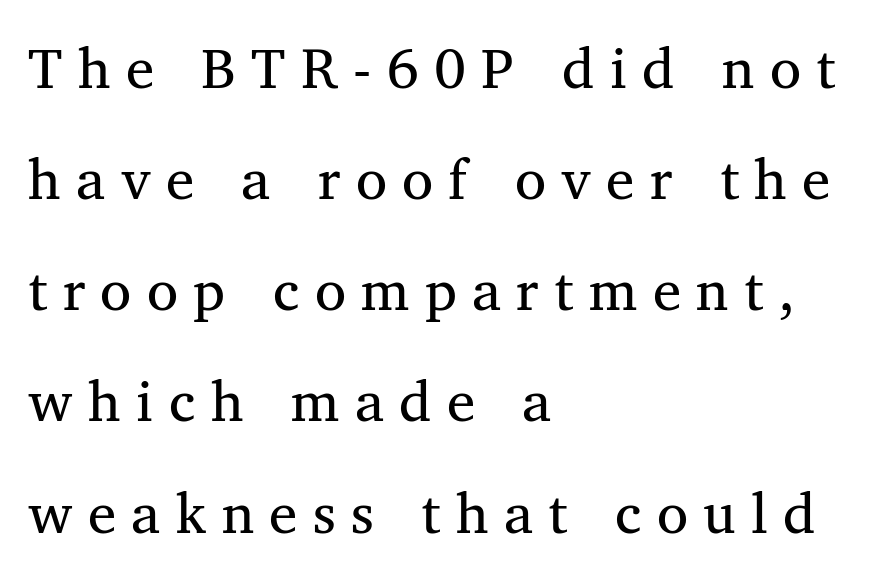
Note: serifs present on the glyphs. The gaps between neighbouring characters are conspicuously large. These lines are rendered in a variable-pitch font. The lines are spread far apart with generous leading. Descenders are the only things crossing below the line.
